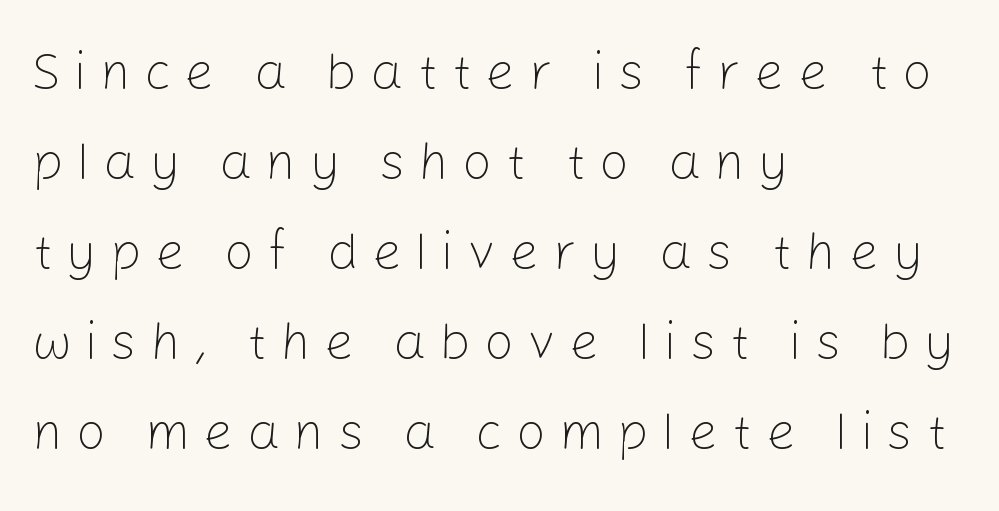
{"serif": "no", "italic": "no", "bold": "no", "weight": "light", "width": "normal", "stroke_contrast": "low", "x_height": "medium", "monospaced": "no", "underline": "no", "align": "left", "line_spacing_ratio": 1.73, "letter_spacing": "wide", "letter_spacing_em": 0.26, "glyph_px": 52}
